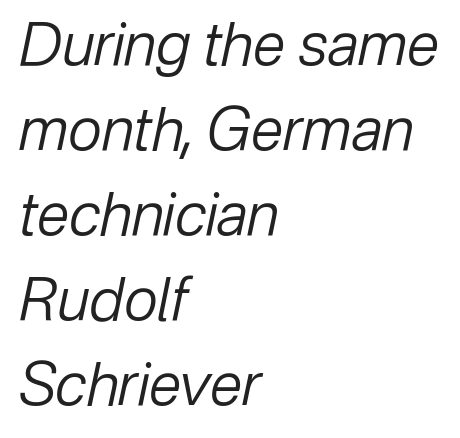
The paragraph has a hard left edge and a soft right edge. The passage shown is not underscored anywhere. The face used here is proportionally spaced, like ordinary book or web type. A quiet, ordinary-to-light weight characterises the typeface. These lines keep a tight, regular rhythm from letter to letter.
